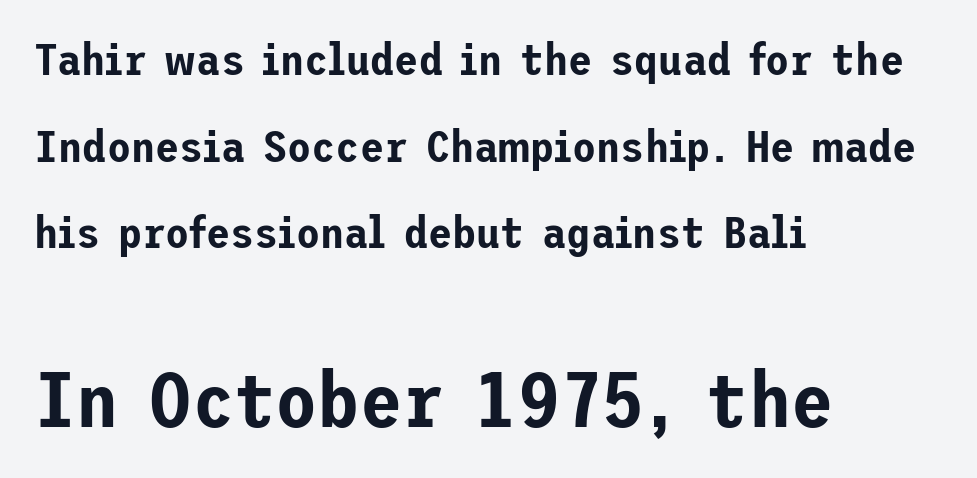
Rows of type keep a wide berth in the vertical direction. Short and long lines alike share a common starting point at left. Whoever set this made the second block the dominant, larger element. The zone under the glyphs is completely vacant. Stroke terminals: plain, sans-serif. The font's upright variant was chosen for this text.
